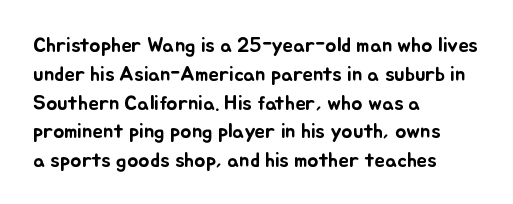
{"italic": "no", "underline": "no", "align": "left", "line_spacing": "normal", "line_spacing_ratio": 1.37, "letter_spacing": "normal", "letter_spacing_em": 0.0, "glyph_px": 21}
